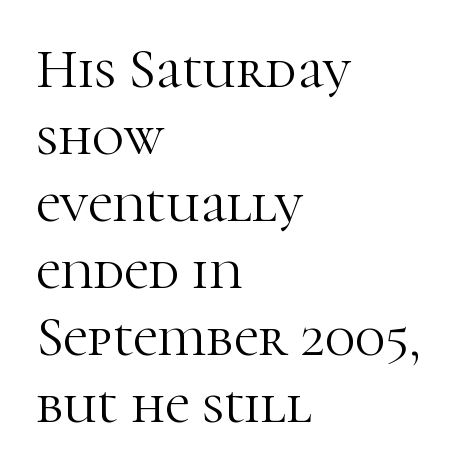
Q: Is the text bold? A: No.
Q: Is the text italic (slanted)? A: No, it is upright.
Q: Is the typeface a serif or a sans-serif typeface? A: Serif.
Q: Is the text underlined? A: No.
Q: How is the paragraph aligned? A: Left-aligned.
Q: Is the spacing between letters normal or unusually wide? A: Normal.
Q: Width (condensed, normal, or wide)? A: Normal.
Q: Stroke contrast? A: High.
Q: x-height? A: Medium.
Q: Monospaced? A: No.
